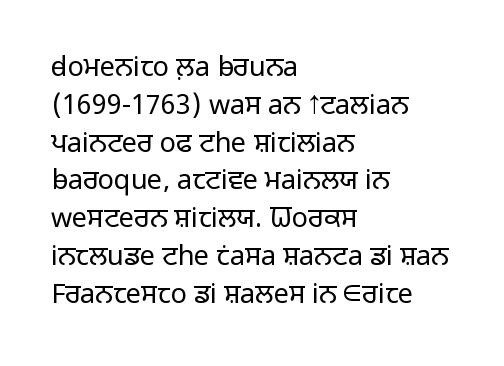
Q: Is the text bold? A: No.
Q: Is the text italic (slanted)? A: No, it is upright.
Q: Is the text underlined? A: No.
Q: How is the paragraph aligned? A: Left-aligned.
Q: Is the spacing between letters normal or unusually wide? A: Normal.
Q: Is the spacing between lines tight, normal or loose? A: Normal.
